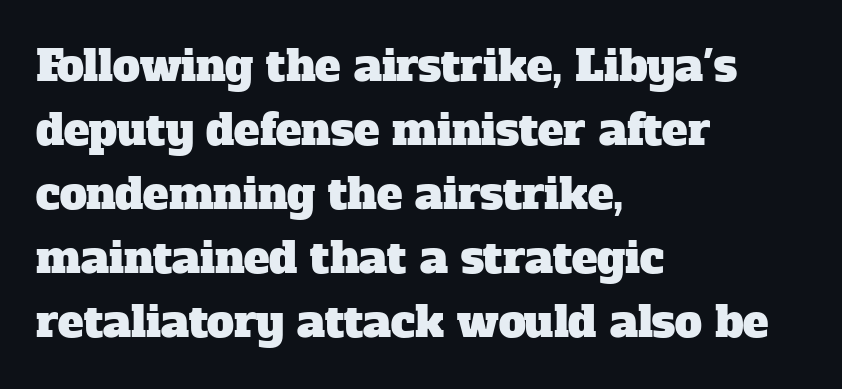
Q: Is the typeface a serif or a sans-serif typeface? A: Serif.
Q: Is the text underlined? A: No.
Q: How is the paragraph aligned? A: Left-aligned.
Q: Is the spacing between letters normal or unusually wide? A: Normal.
Q: Is the spacing between lines tight, normal or loose? A: Normal.
Q: Width (condensed, normal, or wide)? A: Normal.
Q: Stroke contrast? A: Low.
Q: x-height? A: Medium.
Q: Monospaced? A: No.
